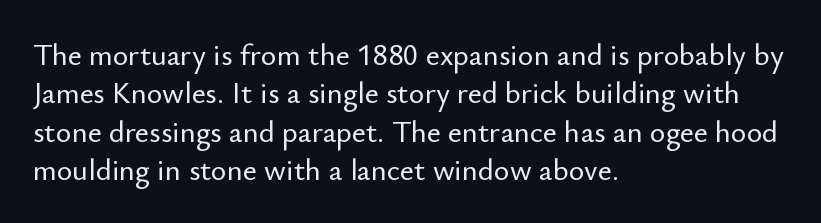
The image shows 30 px sans-serif type, upright; set left-aligned, normal line spacing (1.28x), normal letter spacing, not underlined; low stroke contrast and a small x-height.
